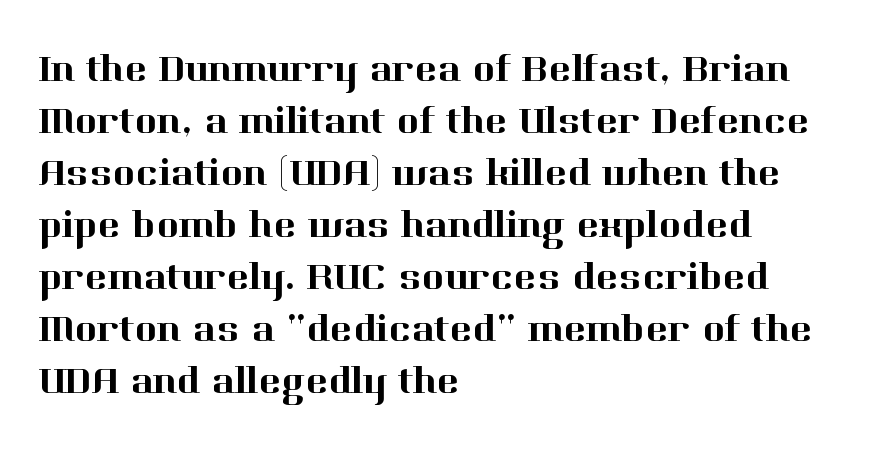
Q: Is the text italic (slanted)? A: No, it is upright.
Q: Is the typeface a serif or a sans-serif typeface? A: Serif.
Q: Is the text underlined? A: No.
Q: How is the paragraph aligned? A: Left-aligned.
Q: Is the spacing between letters normal or unusually wide? A: Normal.
Q: Is the spacing between lines tight, normal or loose? A: Normal.
Q: Width (condensed, normal, or wide)? A: Normal.
Q: Stroke contrast? A: High.
Q: x-height? A: Medium.
Q: Monospaced? A: No.
